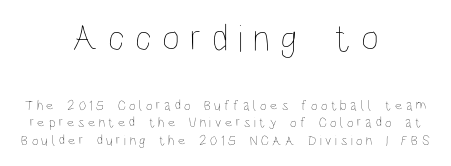
Evenly set lines give the paragraph a standard silhouette. Beneath every word, the page is bare. The initial chunk of copy outweighs the following chunk in type size. Upright lettering throughout. The cut favours lightness, reaching ordinary text weight at its darkest. Each letter keeps its own natural width here, so spacing adapts to shape.
